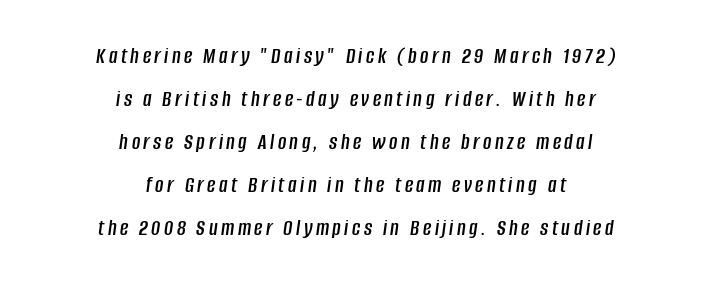
Q: Is the text italic (slanted)? A: Yes, it leans right by about 8 degrees.
Q: Is the text underlined? A: No.
Q: How is the paragraph aligned? A: Centered.
